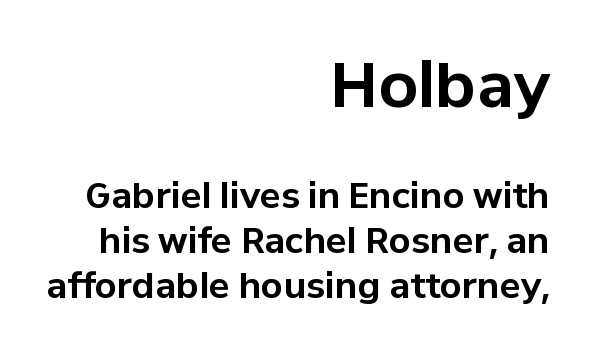
{"serif": "no", "italic": "no", "bold": "yes", "weight": "bold", "width": "normal", "stroke_contrast": "low", "x_height": "medium", "monospaced": "no", "underline": "no", "align": "right", "line_spacing": "normal", "line_spacing_ratio": 1.28, "letter_spacing": "normal", "letter_spacing_em": 0.0, "larger_block": "first", "size_ratio": 1.77, "glyph_px": 62}
